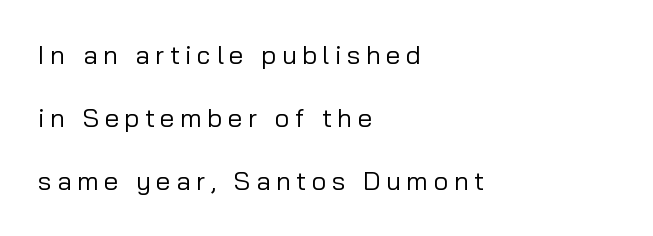
{"italic": "no", "bold": "no", "underline": "no", "align": "left", "line_spacing": "loose", "line_spacing_ratio": 2.43, "letter_spacing": "wide", "letter_spacing_em": 0.21, "glyph_px": 26}
